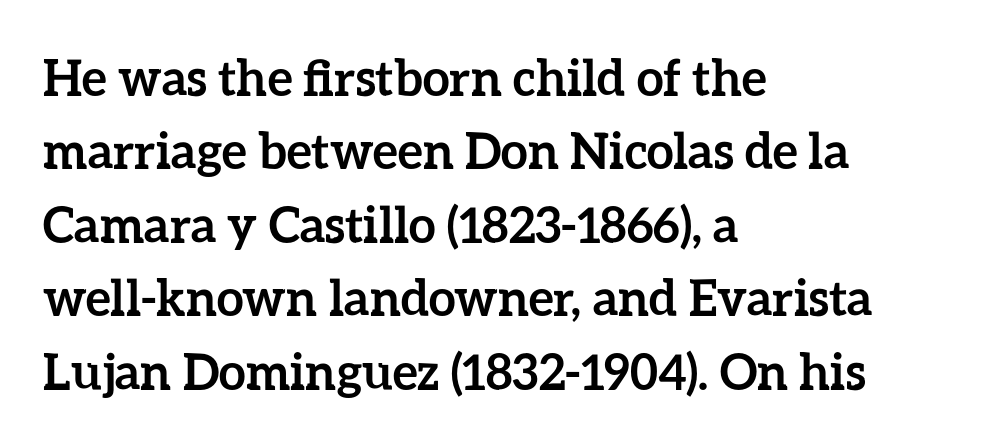
Just letters on the line, the space beneath them empty. The rendering uses a bold face; every stroke is thick and dark. Students, observe: this is what conventionally led text looks like. These lines are rendered in a variable-pitch font.
